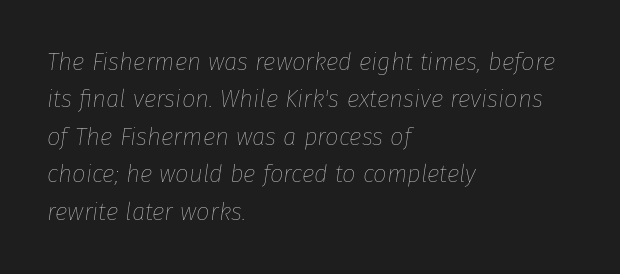
{"italic": "yes", "lean": "right", "slant_degrees": 8, "bold": "no", "underline": "no", "align": "left", "line_spacing": "normal", "line_spacing_ratio": 1.56, "letter_spacing": "normal", "letter_spacing_em": 0.0, "glyph_px": 24}
